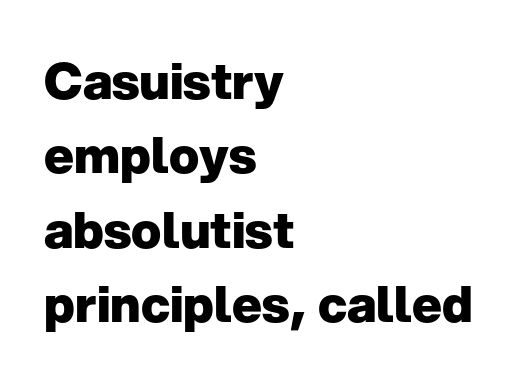
Upright lettering throughout. Summary of weight: heavy, a full bold. This sample has the flowing, uneven cadence of proportional lettering. Words appear dense and cohesive because spacing is normal.
